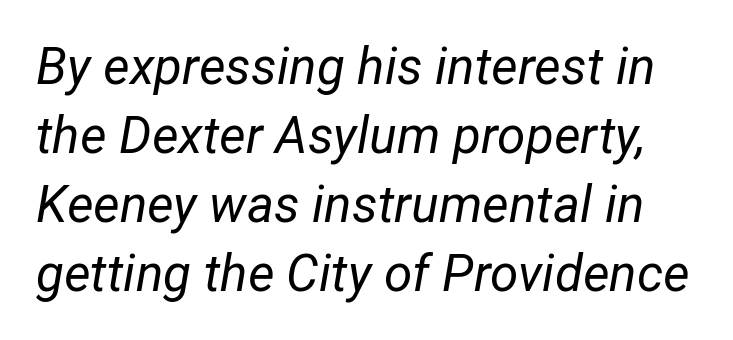
{"italic": "yes", "lean": "right", "slant_degrees": 12, "bold": "no", "weight": "regular", "width": "normal", "stroke_contrast": "low", "x_height": "medium", "monospaced": "no", "underline": "no", "line_spacing": "normal", "line_spacing_ratio": 1.35, "letter_spacing": "normal", "letter_spacing_em": 0.0, "glyph_px": 51}
